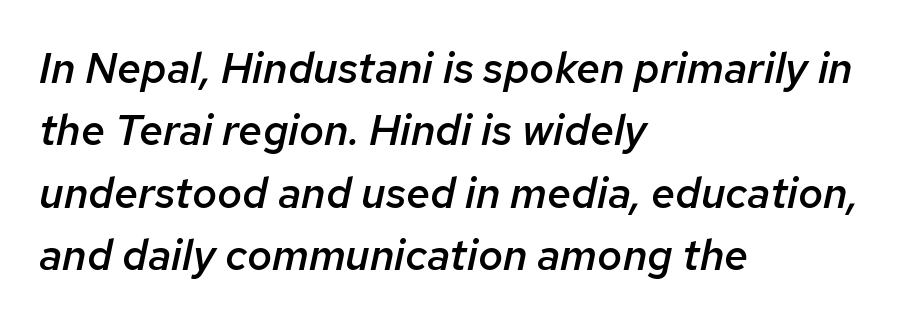
Q: Is the text bold? A: Semi-bold.
Q: Is the text italic (slanted)? A: Yes, it leans right by about 12 degrees.
Q: Is the text underlined? A: No.
Q: How is the paragraph aligned? A: Left-aligned.
Q: Is the spacing between letters normal or unusually wide? A: Normal.
Q: Is the spacing between lines tight, normal or loose? A: Normal.
Q: Width (condensed, normal, or wide)? A: Normal.
Q: Stroke contrast? A: Low.
Q: x-height? A: Medium.
Q: Monospaced? A: No.
